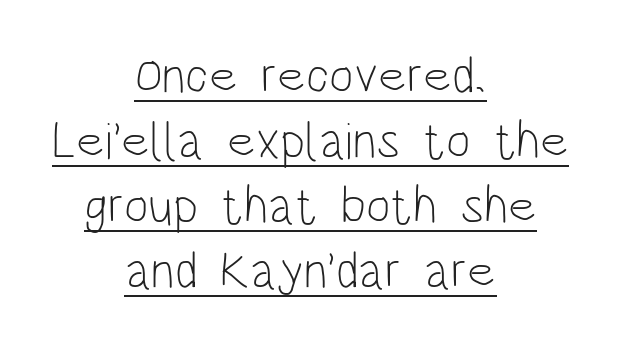
Q: Is the text bold? A: No.
Q: Is the text italic (slanted)? A: No, it is upright.
Q: Is the typeface a serif or a sans-serif typeface? A: Sans-serif.
Q: Is the text underlined? A: Yes.
Q: How is the paragraph aligned? A: Centered.
Q: Is the spacing between letters normal or unusually wide? A: Normal.
Q: Is the spacing between lines tight, normal or loose? A: Normal.
Q: Width (condensed, normal, or wide)? A: Condensed.
Q: Stroke contrast? A: Low.
Q: x-height? A: Large.
Q: Monospaced? A: No.
